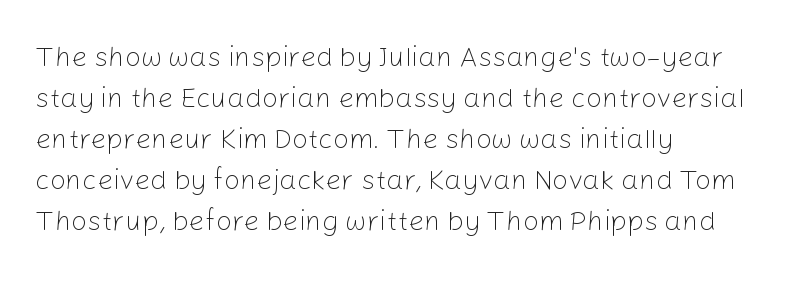
Words appear dense and cohesive because spacing is normal. Line beginnings align vertically; line endings do not. Baseline-to-baseline distance is the conventional proportion of letter height. Stroke thickness stays within the range of a standard reading face or lighter. The glyphs in this specimen are sans serif. The space beneath each line is pristine and unruled.
